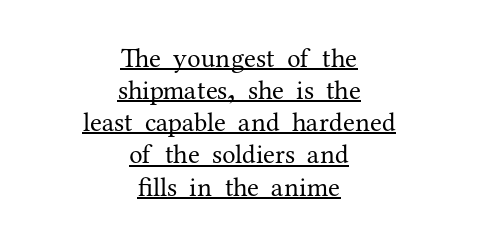
Q: Is the text bold? A: No.
Q: Is the text italic (slanted)? A: No, it is upright.
Q: Is the text underlined? A: Yes.
Q: How is the paragraph aligned? A: Centered.
Q: Is the spacing between letters normal or unusually wide? A: Normal.
